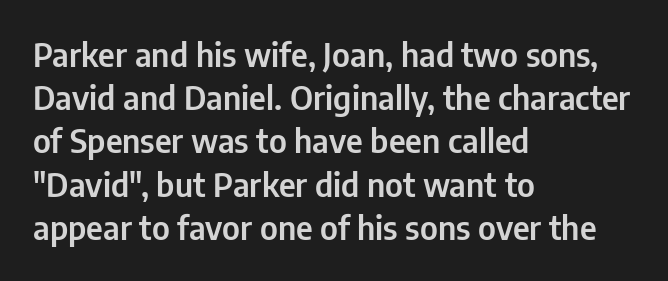
The image shows 33 px condensed sans-serif type, upright; set left-aligned, normal line spacing (1.31x), normal letter spacing, not underlined; low stroke contrast and a medium x-height.
